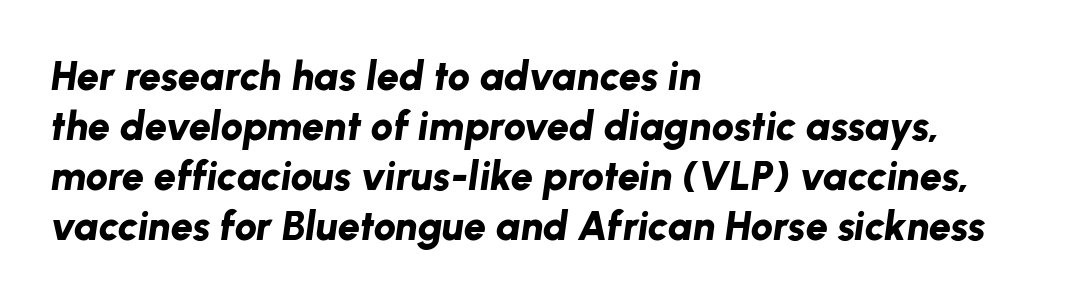
The paragraph has a hard left edge and a soft right edge. The letterforms sit shoulder to shoulder at normal distance. Slant detected: the letters are inclined. The zone under the glyphs is completely vacant. The face used here is proportionally spaced, like ordinary book or web type. Summary of weight: heavy, a full bold.
